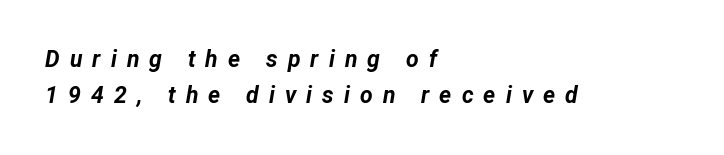
The image shows 23 px bold type, italic (leaning right); set left-aligned, normal line spacing (1.57x), unusually wide letter spacing (+0.44 em), not underlined.
